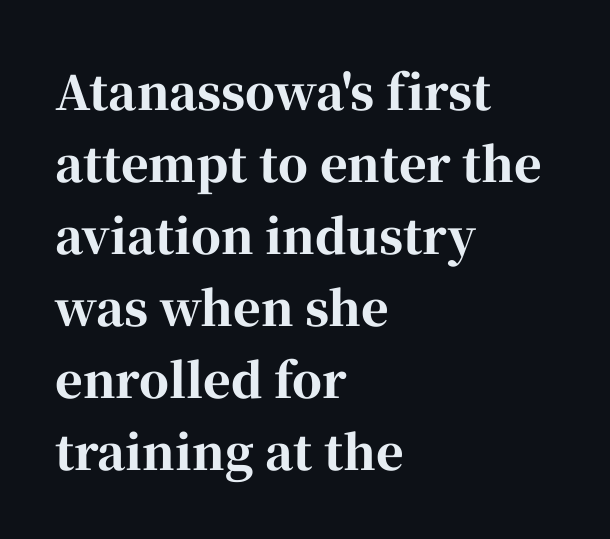
A serif font was chosen for this passage. Its strokes are broad and dark, the hallmark of bold type. Tracking here is standard; glyphs follow each other at the usual distance. This is roman type, the default non-slanted kind. These lines are rendered in a variable-pitch font. The designer left line spacing at the default.
